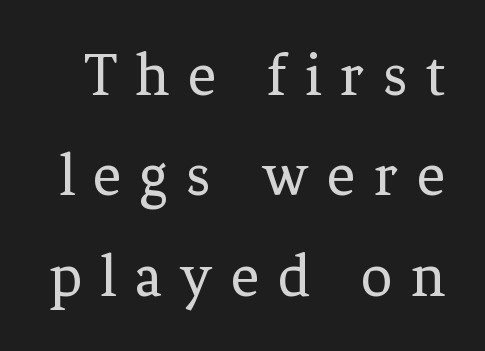
Q: Is the text bold? A: No.
Q: Is the text italic (slanted)? A: No, it is upright.
Q: Is the typeface a serif or a sans-serif typeface? A: Serif.
Q: Is the text underlined? A: No.
Q: Is the spacing between letters normal or unusually wide? A: Unusually wide.
Q: Is the spacing between lines tight, normal or loose? A: Normal.
Q: Width (condensed, normal, or wide)? A: Normal.
Q: Stroke contrast? A: Low.
Q: x-height? A: Medium.
Q: Monospaced? A: No.
